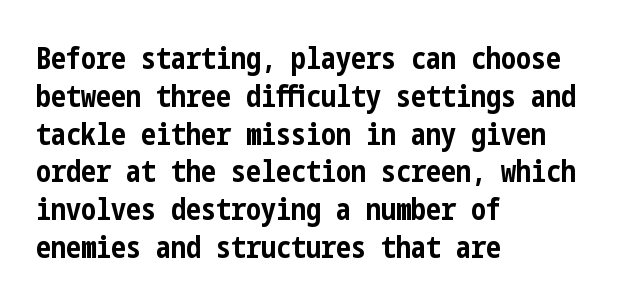
{"serif": "no", "italic": "no", "bold": "yes", "weight": "bold", "width": "condensed", "stroke_contrast": "low", "x_height": "medium", "underline": "no", "align": "left", "line_spacing": "normal", "line_spacing_ratio": 1.26, "letter_spacing": "normal", "letter_spacing_em": 0.0, "glyph_px": 30}
